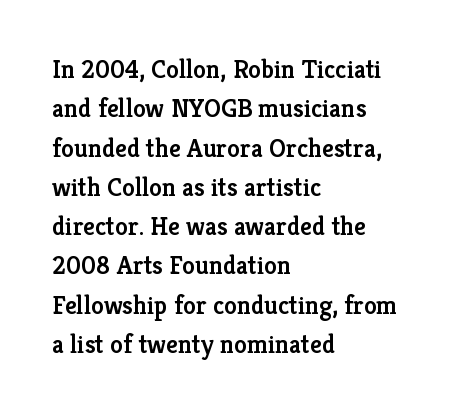
{"italic": "no", "bold": "semi", "underline": "no", "align": "left", "line_spacing": "normal", "line_spacing_ratio": 1.51, "letter_spacing": "normal", "letter_spacing_em": 0.0, "glyph_px": 26}
